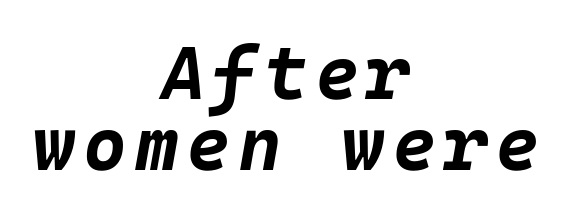
Q: Is the text bold? A: Yes.
Q: Is the text italic (slanted)? A: Yes, it leans right by about 10 degrees.
Q: Is the text underlined? A: No.
Q: How is the paragraph aligned? A: Centered.
Q: Is the spacing between lines tight, normal or loose? A: Tight.
Q: Width (condensed, normal, or wide)? A: Normal.
Q: Stroke contrast? A: Low.
Q: x-height? A: Large.
